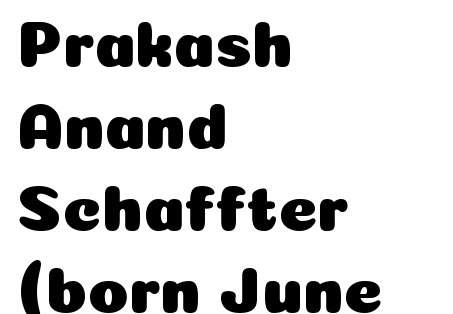
{"serif": "no", "italic": "no", "width": "normal", "stroke_contrast": "low", "x_height": "medium", "monospaced": "no", "underline": "no", "align": "left", "line_spacing_ratio": 1.24, "letter_spacing": "normal", "letter_spacing_em": 0.0, "glyph_px": 66}
